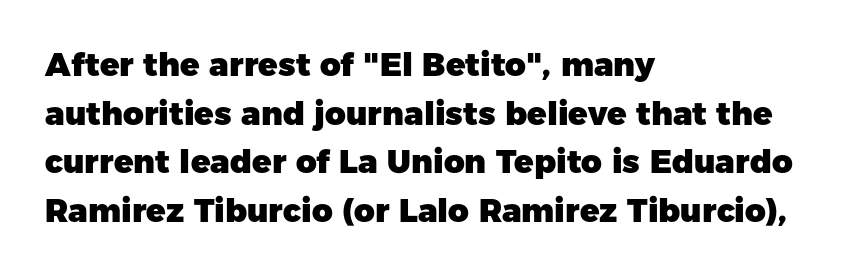
{"serif": "no", "italic": "no", "bold": "yes", "weight": "heavy", "width": "normal", "stroke_contrast": "low", "x_height": "medium", "monospaced": "no", "underline": "no", "align": "left", "line_spacing": "normal", "line_spacing_ratio": 1.52, "letter_spacing": "normal", "letter_spacing_em": 0.0, "glyph_px": 32}
